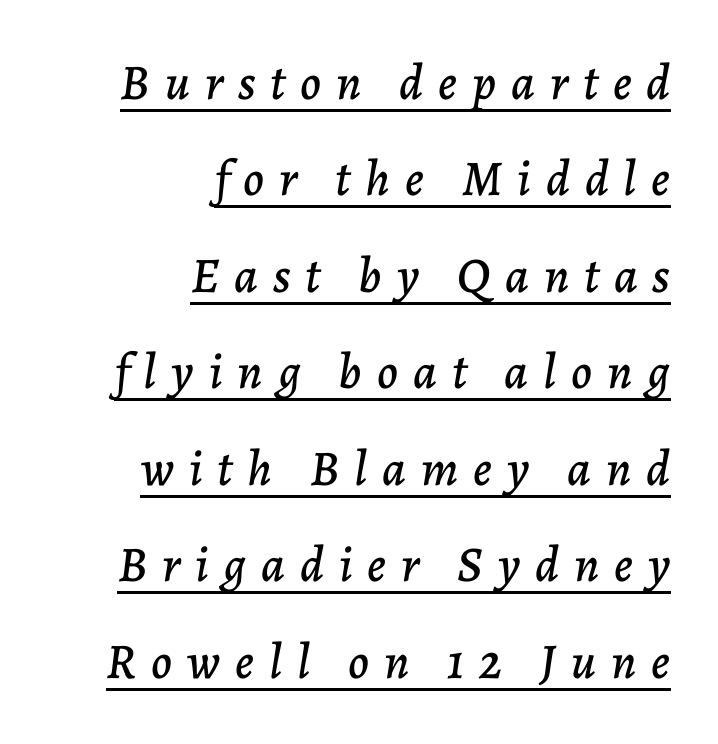
The image shows 50 px text type, italic (leaning right); set right-aligned, loose line spacing (1.93x), unusually wide letter spacing (+0.3 em), underlined; low stroke contrast and a medium x-height.
